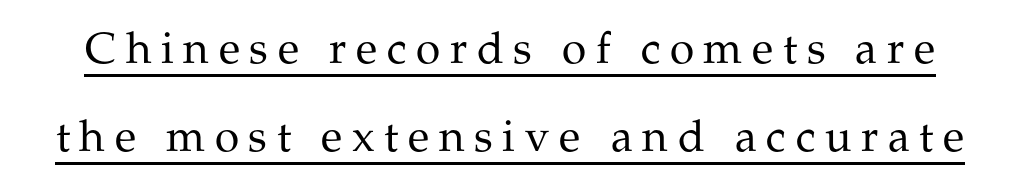
The image shows 44 px regular-weight serif type, upright; set loose line spacing (2.01x), unusually wide letter spacing (+0.22 em), underlined; medium stroke contrast and a medium x-height.
